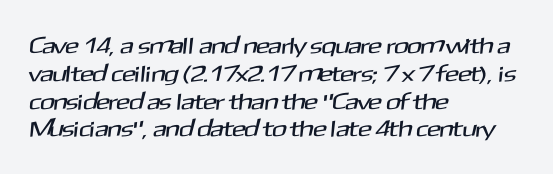
{"underline": "no", "align": "left", "line_spacing_ratio": 1.21, "letter_spacing": "normal", "letter_spacing_em": 0.0, "glyph_px": 23}
